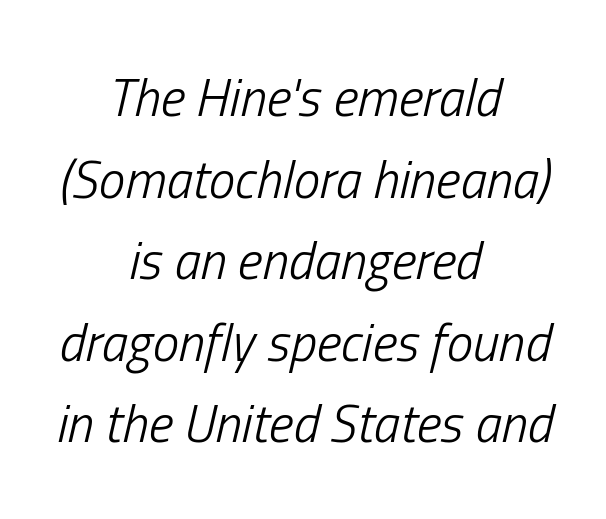
The face used here has a pronounced slope to its letters. Is the letter spacing exaggerated? No — it looks like the ordinary default. Line spacing here is normal. The lines are quadded center.
